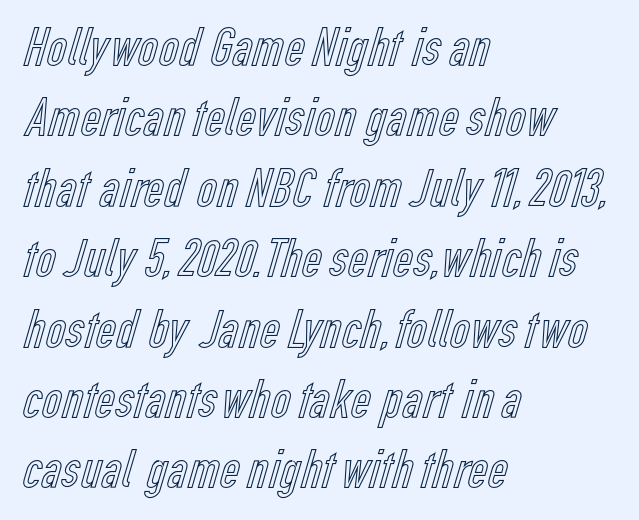
What's the leading like? Ordinary, nothing unusual. Is this a fixed-width face? No — the glyphs have proportional, varying widths. The gaps between neighbouring characters are ordinary and unremarkable. Where is the straight margin? On the left. Quick note: underline off.
